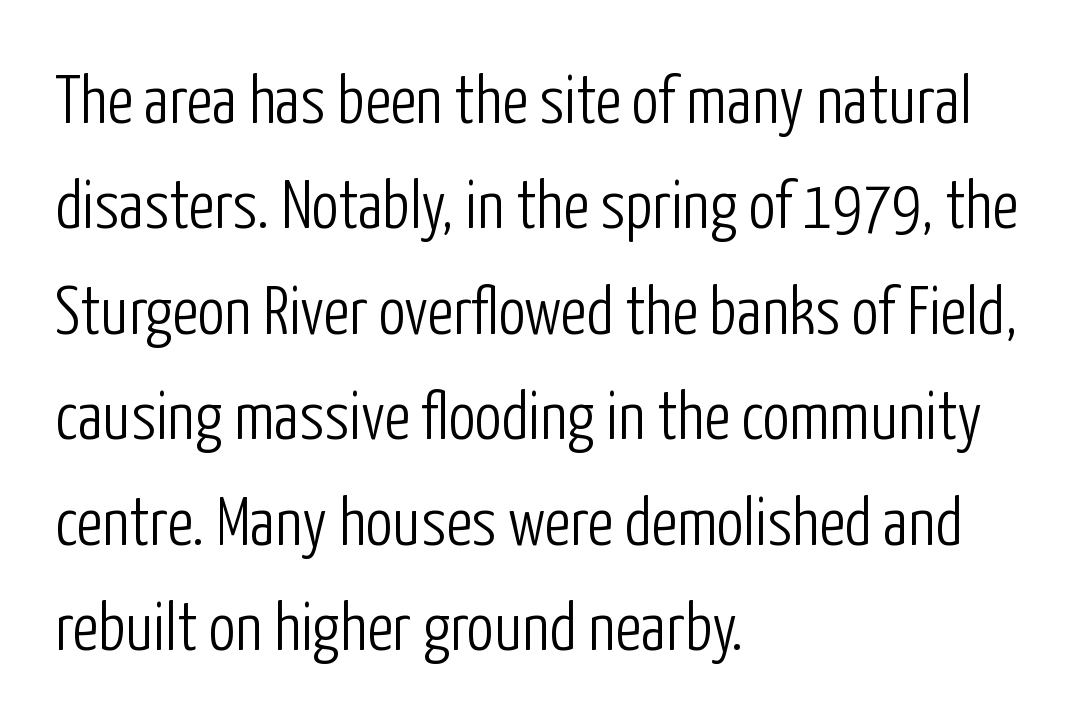
Q: Is the text bold? A: No.
Q: Is the text italic (slanted)? A: No, it is upright.
Q: Is the typeface a serif or a sans-serif typeface? A: Sans-serif.
Q: Is the text underlined? A: No.
Q: How is the paragraph aligned? A: Left-aligned.
Q: Is the spacing between letters normal or unusually wide? A: Normal.
Q: Is the spacing between lines tight, normal or loose? A: Normal.
Q: Width (condensed, normal, or wide)? A: Condensed.
Q: Stroke contrast? A: Low.
Q: x-height? A: Medium.
Q: Monospaced? A: No.
